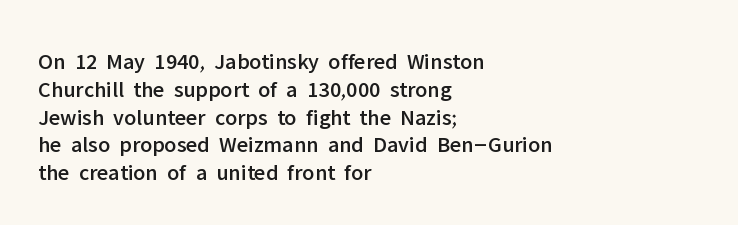
The image shows 23 px text type, upright; set left-aligned, line spacing 1.21x, normal letter spacing, not underlined.
